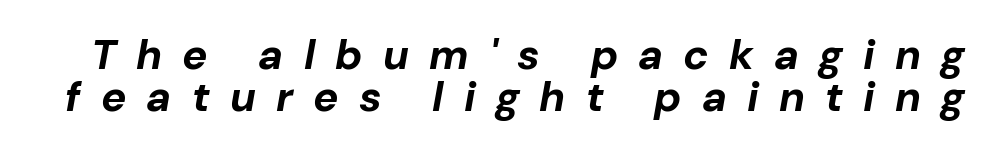
Q: Is the text bold? A: Yes.
Q: Is the text italic (slanted)? A: Yes, it leans right by about 10 degrees.
Q: Is the text underlined? A: No.
Q: Is the spacing between letters normal or unusually wide? A: Unusually wide.
Q: Is the spacing between lines tight, normal or loose? A: Tight.
Q: Width (condensed, normal, or wide)? A: Normal.
Q: Stroke contrast? A: Low.
Q: x-height? A: Medium.
Q: Monospaced? A: No.
